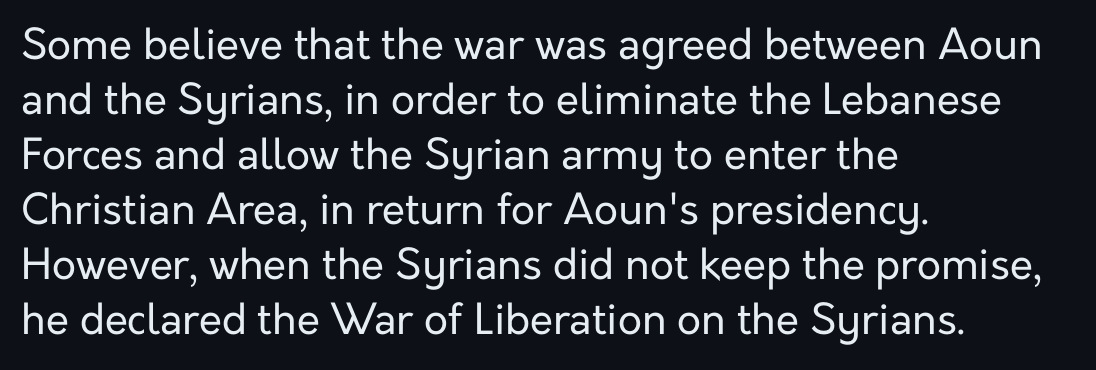
{"serif": "no", "italic": "no", "bold": "no", "weight": "regular", "width": "normal", "stroke_contrast": "low", "x_height": "medium", "monospaced": "no", "underline": "no", "align": "left", "line_spacing": "normal", "line_spacing_ratio": 1.31, "letter_spacing": "normal", "letter_spacing_em": 0.0, "glyph_px": 42}
